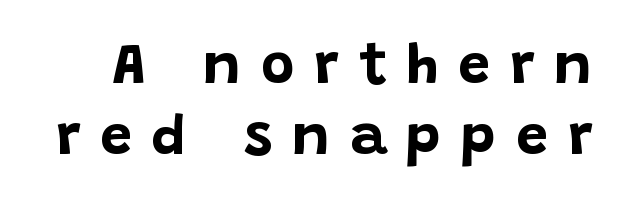
Q: Is the text bold? A: Yes.
Q: Is the text italic (slanted)? A: No, it is upright.
Q: Is the typeface a serif or a sans-serif typeface? A: Sans-serif.
Q: Is the text underlined? A: No.
Q: Is the spacing between letters normal or unusually wide? A: Unusually wide.
Q: Is the spacing between lines tight, normal or loose? A: Normal.
Q: Width (condensed, normal, or wide)? A: Normal.
Q: Stroke contrast? A: Low.
Q: x-height? A: Large.
Q: Monospaced? A: No.
